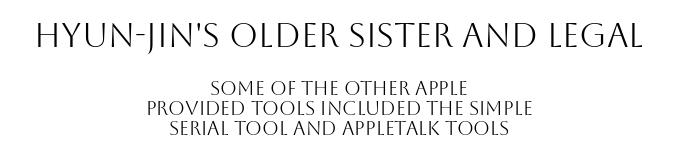
The image shows 33 px light sans-serif type, upright; set centered, tight line spacing (1.05x), normal letter spacing, not underlined; the first (top) block is 1.74x larger; medium stroke contrast and a large x-height.
